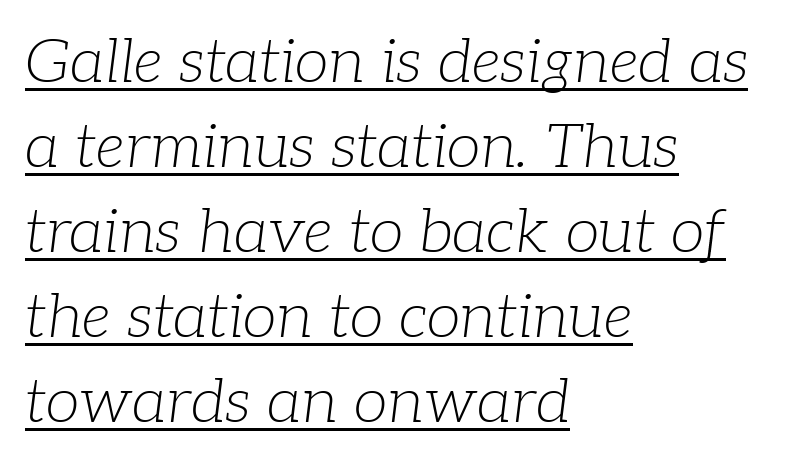
{"serif": "yes", "italic": "yes", "lean": "right", "slant_degrees": 7, "bold": "no", "weight": "light", "width": "normal", "stroke_contrast": "low", "x_height": "medium", "monospaced": "no", "underline": "yes", "align": "left", "line_spacing": "normal", "line_spacing_ratio": 1.37, "letter_spacing": "normal", "letter_spacing_em": 0.0, "glyph_px": 62}
